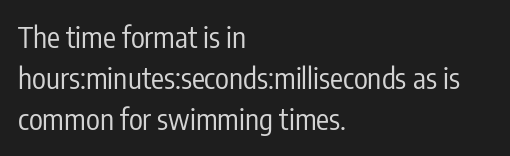
Q: Is the text bold? A: No.
Q: Is the text italic (slanted)? A: No, it is upright.
Q: Is the typeface a serif or a sans-serif typeface? A: Sans-serif.
Q: Is the text underlined? A: No.
Q: How is the paragraph aligned? A: Left-aligned.
Q: Is the spacing between letters normal or unusually wide? A: Normal.
Q: Is the spacing between lines tight, normal or loose? A: Normal.
Q: Width (condensed, normal, or wide)? A: Condensed.
Q: Stroke contrast? A: Low.
Q: x-height? A: Medium.
Q: Monospaced? A: No.
